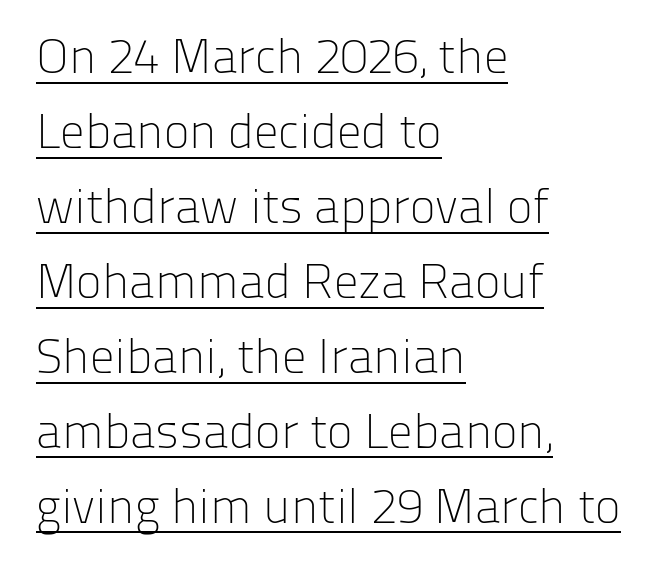
{"serif": "no", "italic": "no", "bold": "no", "weight": "light", "width": "normal", "stroke_contrast": "low", "x_height": "medium", "monospaced": "no", "underline": "yes", "align": "left", "line_spacing": "normal", "line_spacing_ratio": 1.53, "letter_spacing": "normal", "letter_spacing_em": 0.0, "glyph_px": 49}
